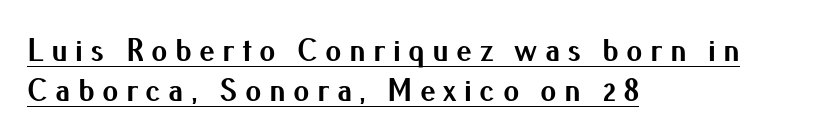
The image shows 32 px bold sans-serif type, upright; set left-aligned, normal line spacing (1.26x), unusually wide letter spacing (+0.23 em), underlined; medium stroke contrast and a small x-height.
